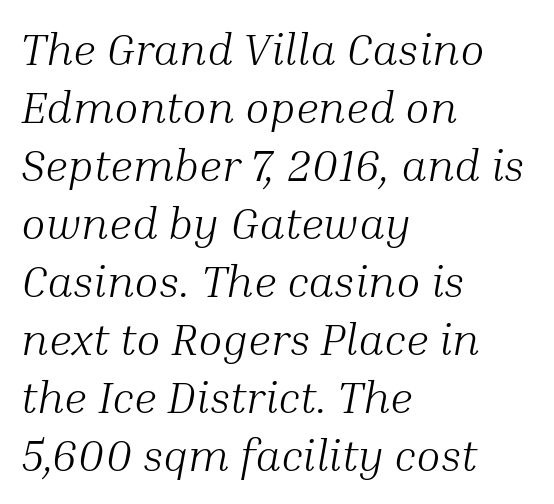
Q: Is the text bold? A: No.
Q: Is the text italic (slanted)? A: Yes, it leans right by about 10 degrees.
Q: Is the typeface a serif or a sans-serif typeface? A: Serif.
Q: Is the text underlined? A: No.
Q: How is the paragraph aligned? A: Left-aligned.
Q: Is the spacing between letters normal or unusually wide? A: Normal.
Q: Is the spacing between lines tight, normal or loose? A: Normal.
Q: Width (condensed, normal, or wide)? A: Normal.
Q: Stroke contrast? A: Medium.
Q: x-height? A: Medium.
Q: Monospaced? A: No.
